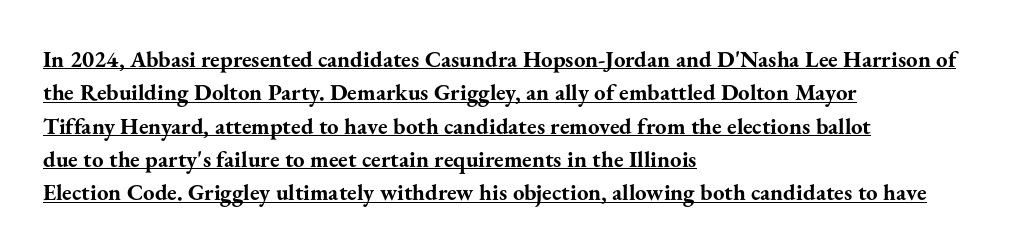
The image shows 23 px bold type, upright; set left-aligned, normal line spacing (1.45x), normal letter spacing, underlined.
